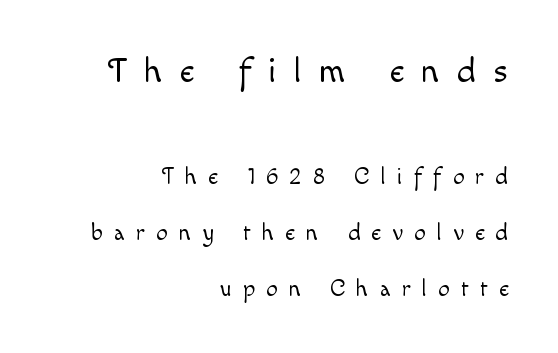
Q: Is the text bold? A: No.
Q: Is the text italic (slanted)? A: No, it is upright.
Q: Is the text underlined? A: No.
Q: How is the paragraph aligned? A: Right-aligned.
Q: Is the spacing between letters normal or unusually wide? A: Unusually wide.
Q: Is the spacing between lines tight, normal or loose? A: Loose.
Q: Which block of text is set in a larger size, the first (top) or the second (bottom)? A: The first (top) one.
Q: Width (condensed, normal, or wide)? A: Normal.
Q: x-height? A: Small.
Q: Monospaced? A: No.
